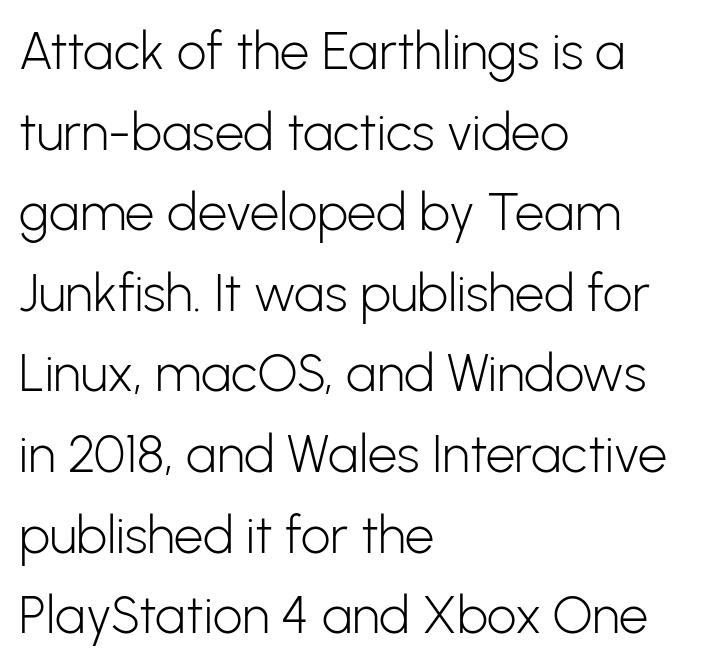
Q: Is the text bold? A: No.
Q: Is the text italic (slanted)? A: No, it is upright.
Q: Is the typeface a serif or a sans-serif typeface? A: Sans-serif.
Q: Is the text underlined? A: No.
Q: How is the paragraph aligned? A: Left-aligned.
Q: Is the spacing between letters normal or unusually wide? A: Normal.
Q: Is the spacing between lines tight, normal or loose? A: Normal.
Q: Width (condensed, normal, or wide)? A: Normal.
Q: Stroke contrast? A: Low.
Q: x-height? A: Medium.
Q: Monospaced? A: No.
